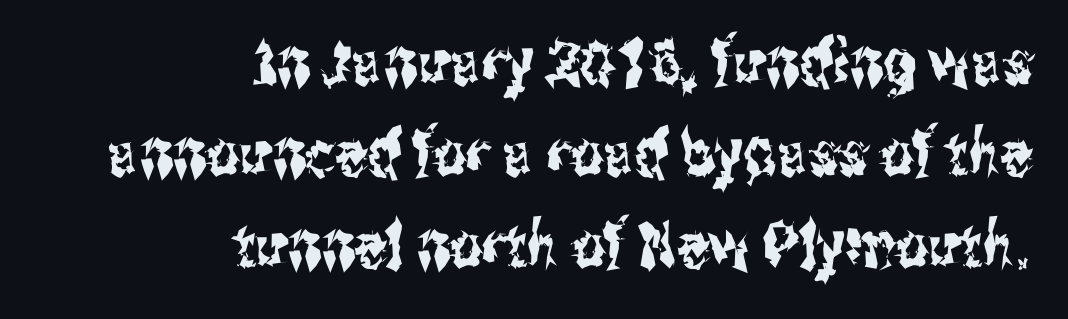
Q: Is the text italic (slanted)? A: No, it is upright.
Q: Is the typeface a serif or a sans-serif typeface? A: Sans-serif.
Q: Is the text underlined? A: No.
Q: How is the paragraph aligned? A: Right-aligned.
Q: Is the spacing between letters normal or unusually wide? A: Normal.
Q: Is the spacing between lines tight, normal or loose? A: Normal.
Q: Width (condensed, normal, or wide)? A: Condensed.
Q: Stroke contrast? A: Medium.
Q: x-height? A: Medium.
Q: Monospaced? A: No.
